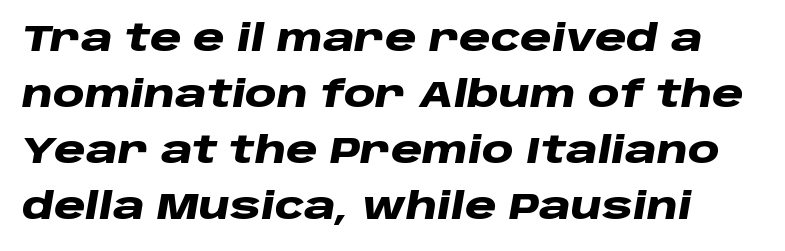
Q: Is the text bold? A: Yes.
Q: Is the text italic (slanted)? A: Yes, it leans right by about 10 degrees.
Q: Is the text underlined? A: No.
Q: Is the spacing between letters normal or unusually wide? A: Normal.
Q: Is the spacing between lines tight, normal or loose? A: Normal.
Q: Width (condensed, normal, or wide)? A: Wide.
Q: Stroke contrast? A: Low.
Q: x-height? A: Large.
Q: Monospaced? A: No.
